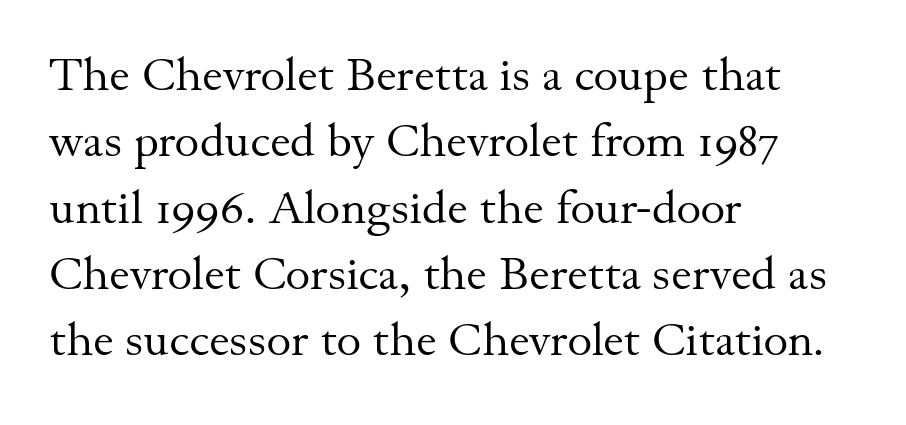
The image shows 47 px regular-weight serif type, upright; set left-aligned, normal line spacing (1.41x), normal letter spacing, not underlined; medium stroke contrast and a small x-height.
